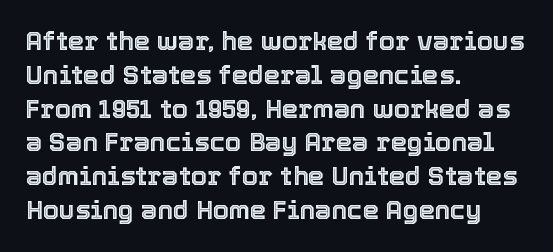
The image shows 26 px text type, upright; set left-aligned, normal line spacing (1.3x), normal letter spacing, not underlined.
